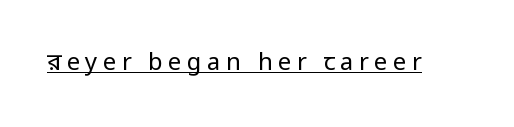
The image shows 24 px text type, upright; set unusually wide letter spacing (+0.22 em), underlined.
